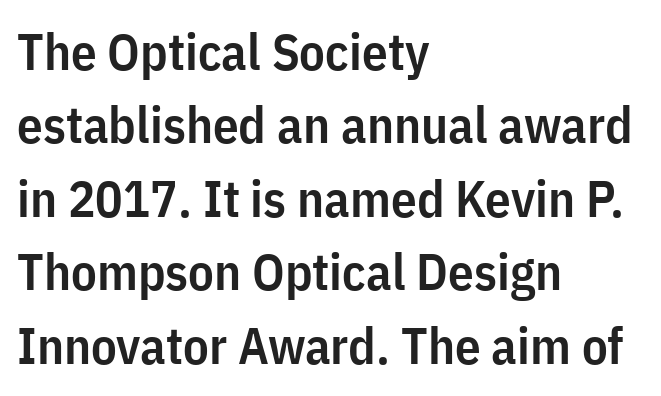
Q: Is the text bold? A: Semi-bold.
Q: Is the text italic (slanted)? A: No, it is upright.
Q: Is the typeface a serif or a sans-serif typeface? A: Sans-serif.
Q: Is the text underlined? A: No.
Q: How is the paragraph aligned? A: Left-aligned.
Q: Is the spacing between letters normal or unusually wide? A: Normal.
Q: Is the spacing between lines tight, normal or loose? A: Normal.
Q: Width (condensed, normal, or wide)? A: Condensed.
Q: Stroke contrast? A: Low.
Q: x-height? A: Medium.
Q: Monospaced? A: No.
